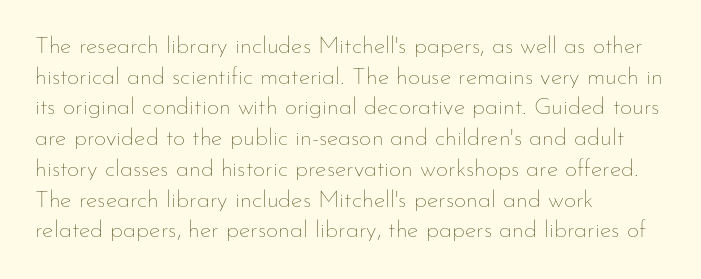
Q: Is the text bold? A: No.
Q: Is the text italic (slanted)? A: No, it is upright.
Q: Is the text underlined? A: No.
Q: How is the paragraph aligned? A: Left-aligned.
Q: Is the spacing between letters normal or unusually wide? A: Normal.
Q: Is the spacing between lines tight, normal or loose? A: Normal.
